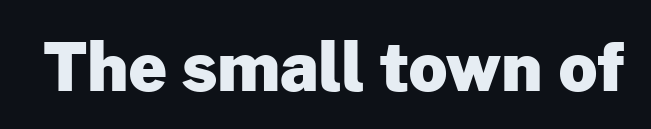
{"serif": "no", "italic": "no", "bold": "yes", "weight": "heavy", "width": "normal", "stroke_contrast": "low", "x_height": "medium", "monospaced": "no", "underline": "no", "letter_spacing": "normal", "letter_spacing_em": 0.0, "glyph_px": 67}
